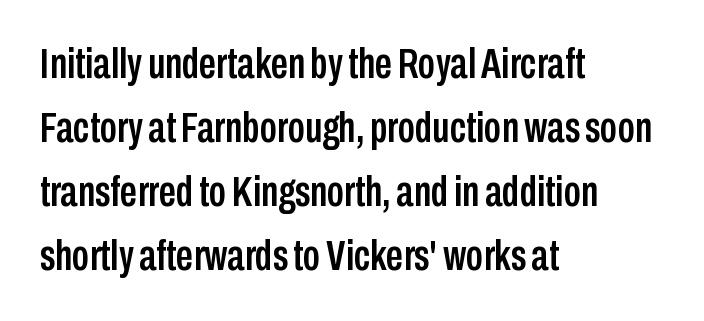
{"serif": "no", "italic": "no", "width": "condensed", "stroke_contrast": "low", "x_height": "medium", "monospaced": "no", "underline": "no", "align": "left", "line_spacing": "normal", "line_spacing_ratio": 1.49, "letter_spacing": "normal", "letter_spacing_em": 0.0, "glyph_px": 43}
